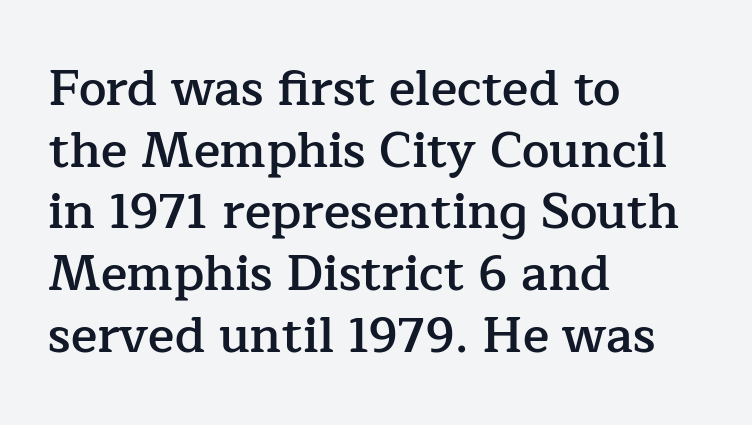
{"serif": "yes", "italic": "no", "bold": "semi", "weight": "semibold", "width": "normal", "stroke_contrast": "low", "x_height": "medium", "monospaced": "no", "underline": "no", "align": "left", "line_spacing": "normal", "line_spacing_ratio": 1.26, "letter_spacing": "normal", "letter_spacing_em": 0.0, "glyph_px": 49}
